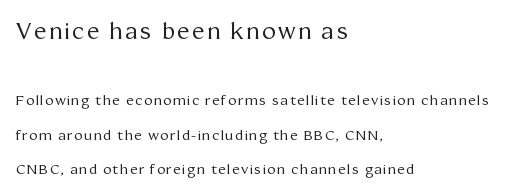
{"italic": "no", "bold": "no", "underline": "no", "align": "left", "line_spacing": "loose", "line_spacing_ratio": 2.47, "larger_block": "first", "size_ratio": 1.64, "glyph_px": 23}
